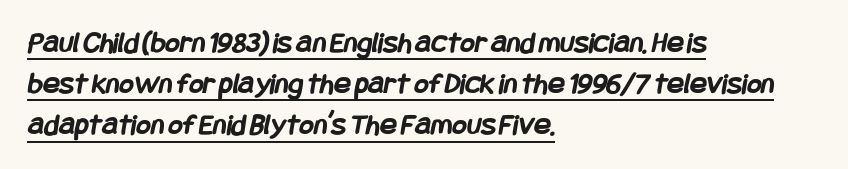
Q: Is the text bold? A: Yes.
Q: Is the typeface a serif or a sans-serif typeface? A: Sans-serif.
Q: Is the text underlined? A: Yes.
Q: How is the paragraph aligned? A: Left-aligned.
Q: Is the spacing between letters normal or unusually wide? A: Normal.
Q: Is the spacing between lines tight, normal or loose? A: Normal.
Q: Width (condensed, normal, or wide)? A: Condensed.
Q: Stroke contrast? A: Low.
Q: x-height? A: Large.
